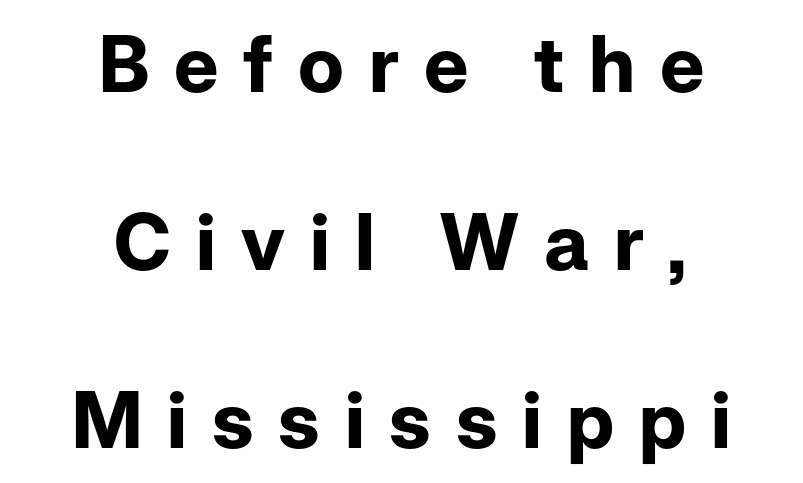
Serifs: no, the terminals of the letterforms are clean. Honestly, the rows look like they've been pulled way apart. Emphasis by weight is at full strength: bold. The horizontal fit of the characters is loose and conspicuously gappy. The paragraph has two soft edges and a firm central axis.
